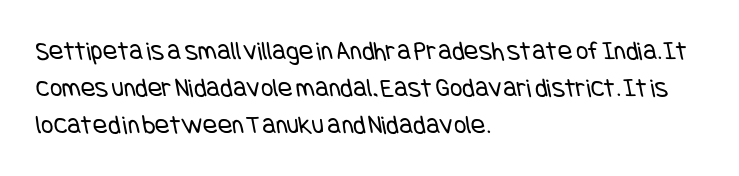
The passage shown is not underscored anywhere. The typesetter chose a ragged-right arrangement here. Letters have the restrained weight of plain body copy at most. Default kerning and tracking; the words read as compact shapes.
